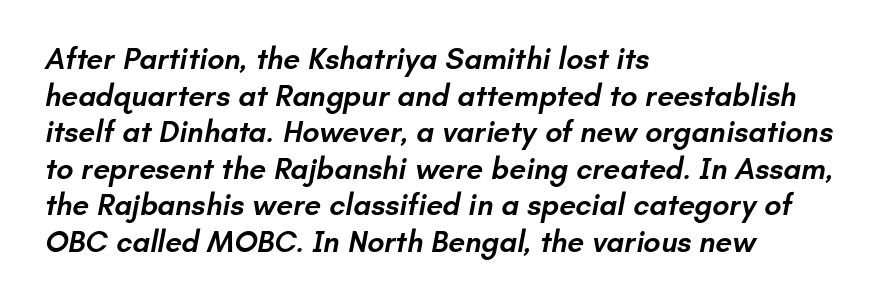
Q: Is the text bold? A: Semi-bold.
Q: Is the typeface a serif or a sans-serif typeface? A: Sans-serif.
Q: Is the text underlined? A: No.
Q: How is the paragraph aligned? A: Left-aligned.
Q: Is the spacing between letters normal or unusually wide? A: Normal.
Q: Width (condensed, normal, or wide)? A: Normal.
Q: Stroke contrast? A: Low.
Q: x-height? A: Small.
Q: Monospaced? A: No.
